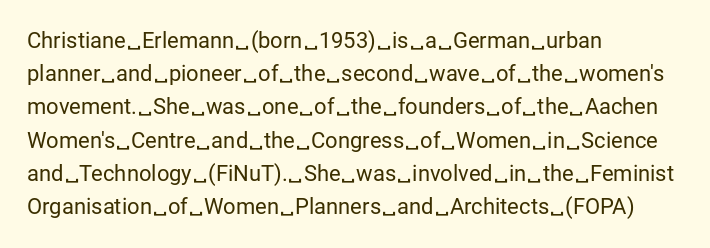
Q: Is the text bold? A: No.
Q: Is the text italic (slanted)? A: No, it is upright.
Q: Is the text underlined? A: No.
Q: How is the paragraph aligned? A: Left-aligned.
Q: Is the spacing between letters normal or unusually wide? A: Normal.
Q: Is the spacing between lines tight, normal or loose? A: Normal.
